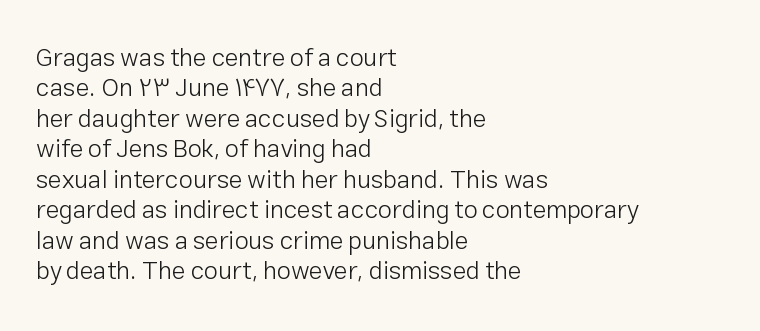
{"italic": "no", "bold": "no", "underline": "no", "align": "left", "line_spacing_ratio": 1.22, "letter_spacing": "normal", "letter_spacing_em": 0.0, "glyph_px": 25}
